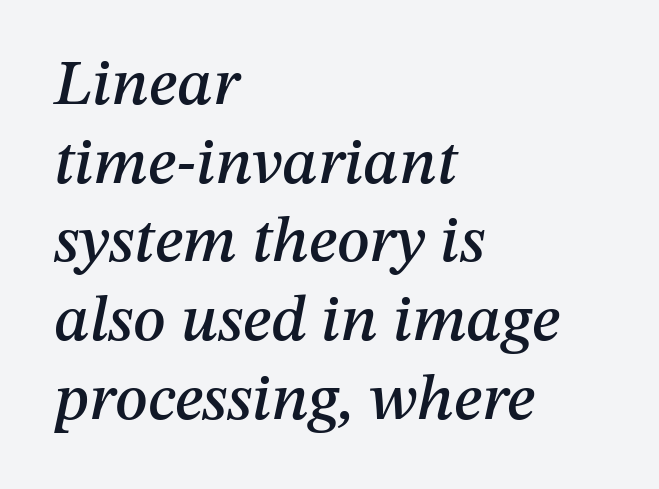
{"italic": "yes", "lean": "right", "slant_degrees": 12, "width": "normal", "stroke_contrast": "medium", "x_height": "medium", "monospaced": "no", "underline": "no", "align": "left", "line_spacing_ratio": 1.21, "letter_spacing": "normal", "letter_spacing_em": 0.0, "glyph_px": 65}
